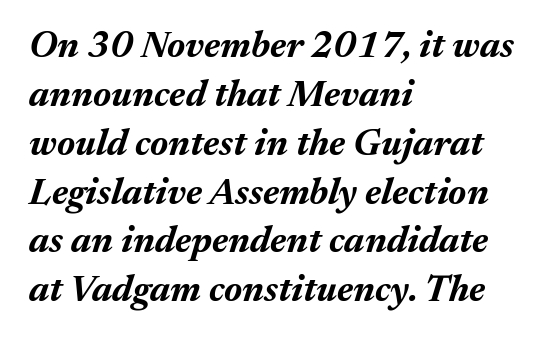
The image shows 37 px bold type, italic (leaning right); set left-aligned, normal line spacing (1.32x), normal letter spacing, not underlined; medium stroke contrast and a medium x-height.
